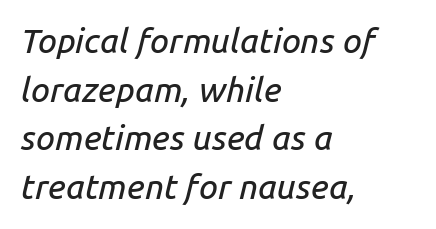
{"italic": "yes", "lean": "right", "slant_degrees": 14, "width": "normal", "stroke_contrast": "low", "x_height": "medium", "monospaced": "no", "underline": "no", "align": "left", "line_spacing": "normal", "line_spacing_ratio": 1.43, "letter_spacing": "normal", "letter_spacing_em": 0.0, "glyph_px": 34}
